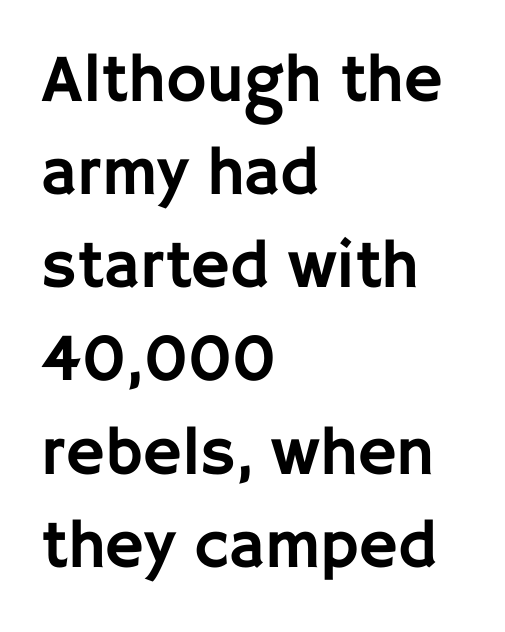
Q: Is the text italic (slanted)? A: No, it is upright.
Q: Is the typeface a serif or a sans-serif typeface? A: Sans-serif.
Q: Is the text underlined? A: No.
Q: How is the paragraph aligned? A: Left-aligned.
Q: Is the spacing between letters normal or unusually wide? A: Normal.
Q: Is the spacing between lines tight, normal or loose? A: Normal.
Q: Width (condensed, normal, or wide)? A: Normal.
Q: Stroke contrast? A: Low.
Q: x-height? A: Large.
Q: Monospaced? A: No.
